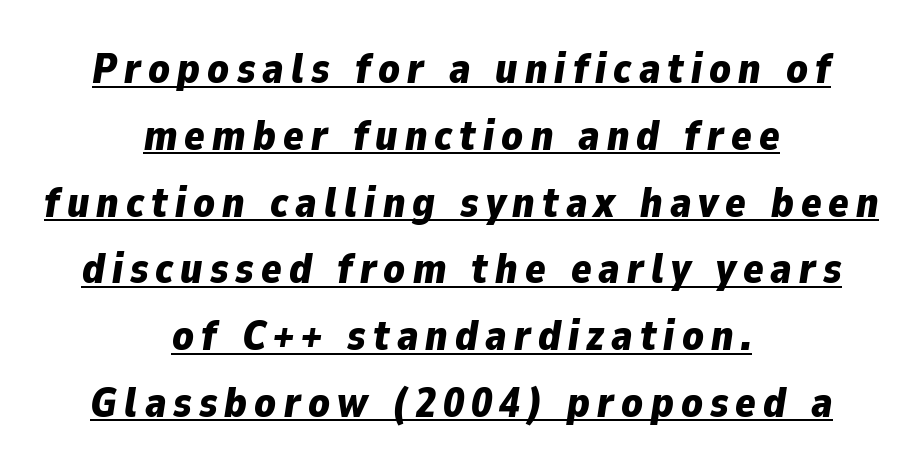
The image shows 42 px bold type, italic (leaning right); set centered, normal line spacing (1.59x), underlined; low stroke contrast and a medium x-height.
